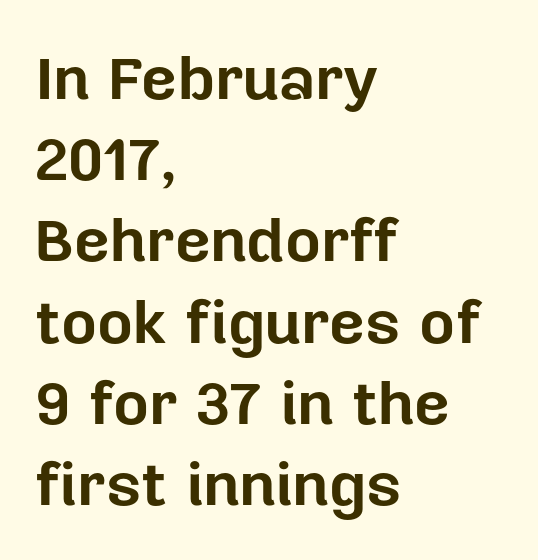
The image shows 62 px bold sans-serif type, upright; set left-aligned, normal line spacing (1.31x), normal letter spacing, not underlined; low stroke contrast and a medium x-height.
